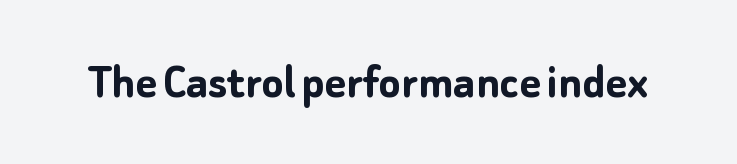
Anything drawn beneath the words? Only blank space. Note: no serifs on the glyphs. This is heavy type, rendered in bold. The letters advance in unequal steps, a hallmark of proportional type. Italic? Not at all — the glyphs are vertical.
